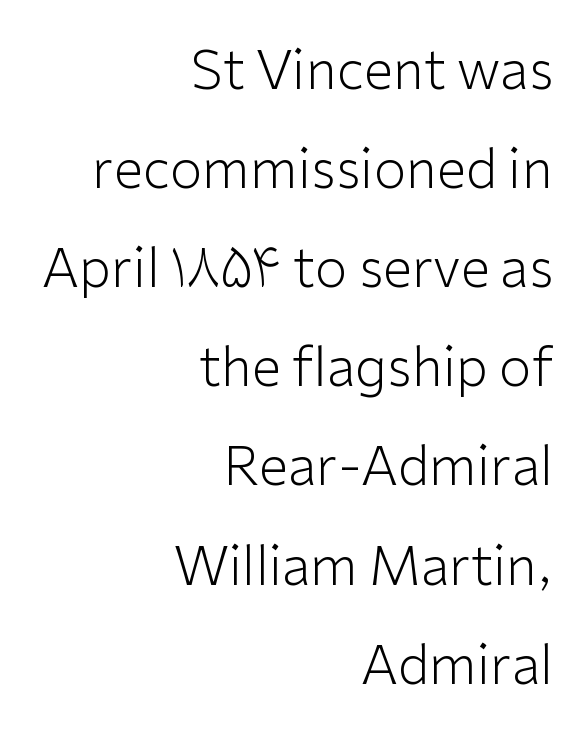
This sample is right-justified, so line beginnings fall wherever the words allow. A typesetter would mark this as roman, not italic. The tracking reads as untouched default to a designer's eye. Letters rest on an invisible, unmarked baseline. The text was rendered using a sans face with plain stroke endings.
